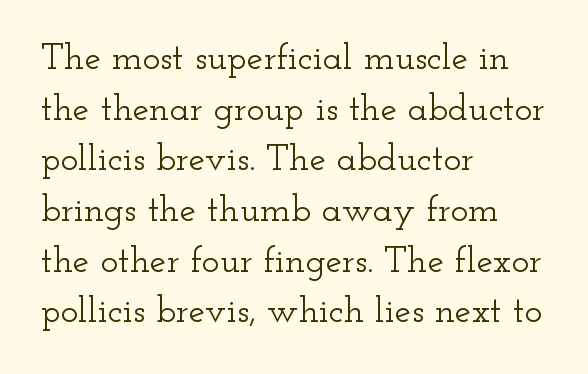
{"serif": "yes", "italic": "no", "width": "wide", "stroke_contrast": "low", "x_height": "small", "monospaced": "no", "underline": "no", "align": "left", "line_spacing": "normal", "line_spacing_ratio": 1.37, "letter_spacing": "normal", "letter_spacing_em": 0.0, "glyph_px": 37}
